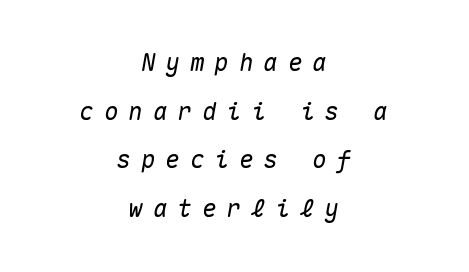
Q: Is the text italic (slanted)? A: Yes, it leans right by about 10 degrees.
Q: Is the text underlined? A: No.
Q: How is the paragraph aligned? A: Centered.
Q: Is the spacing between letters normal or unusually wide? A: Unusually wide.
Q: Is the spacing between lines tight, normal or loose? A: Loose.
